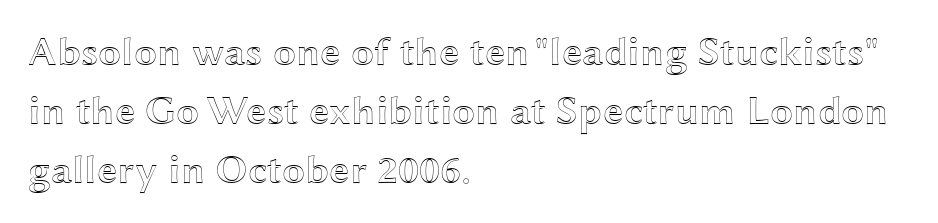
Q: Is the text italic (slanted)? A: No, it is upright.
Q: Is the text underlined? A: No.
Q: How is the paragraph aligned? A: Left-aligned.
Q: Is the spacing between letters normal or unusually wide? A: Normal.
Q: Is the spacing between lines tight, normal or loose? A: Normal.
Q: Width (condensed, normal, or wide)? A: Wide.
Q: x-height? A: Medium.
Q: Monospaced? A: No.
